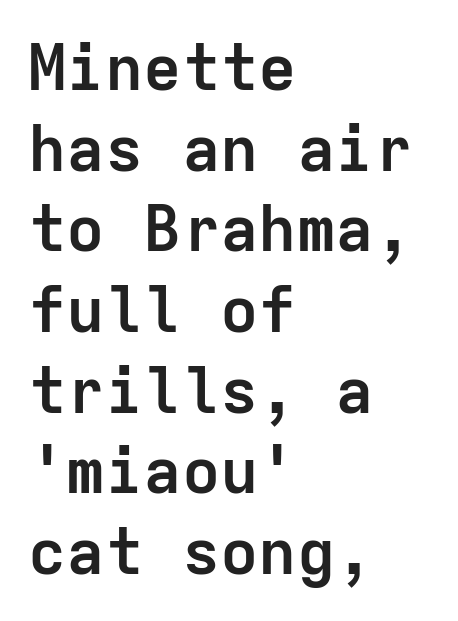
The words here are not underlined. Upright lettering throughout. The letters march in equal steps, a hallmark of fixed-pitch type. Each line starts at the same left margin while the right side varies. Typographically, this falls in the sans-serif category. Caption: standard tracking, unaltered.
